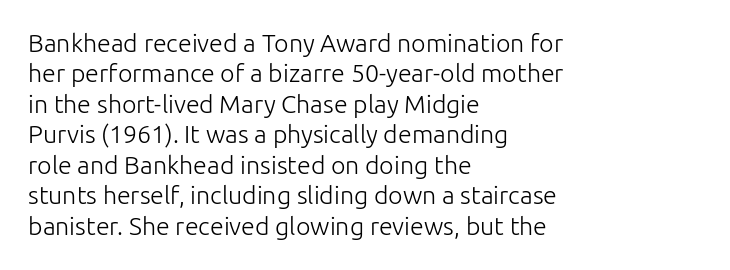
{"italic": "no", "bold": "no", "underline": "no", "align": "left", "line_spacing_ratio": 1.22, "letter_spacing": "normal", "letter_spacing_em": 0.0, "glyph_px": 25}
